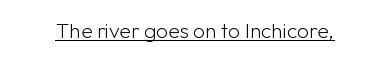
{"italic": "no", "bold": "no", "underline": "yes", "letter_spacing": "normal", "letter_spacing_em": 0.0, "glyph_px": 21}
